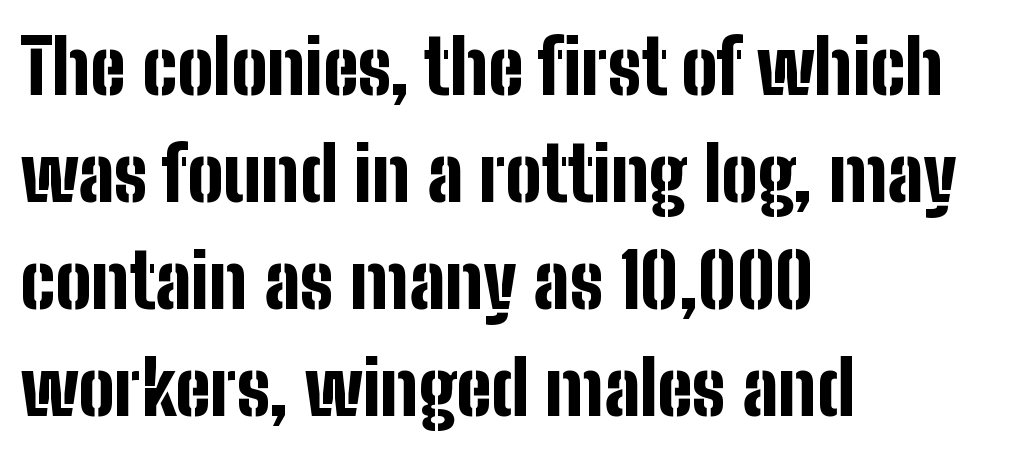
The image shows 76 px bold, condensed sans-serif type, upright; set left-aligned, normal line spacing (1.41x), normal letter spacing, not underlined; low stroke contrast and a medium x-height.
